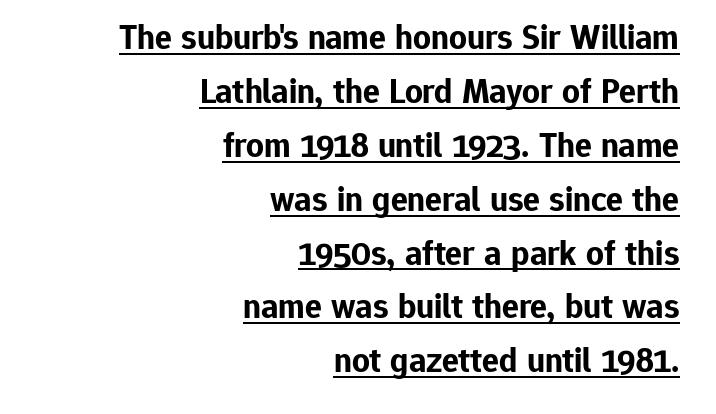
{"serif": "no", "italic": "no", "bold": "yes", "weight": "bold", "width": "normal", "stroke_contrast": "low", "x_height": "medium", "monospaced": "no", "underline": "yes", "align": "right", "line_spacing": "normal", "line_spacing_ratio": 1.54, "letter_spacing": "normal", "letter_spacing_em": 0.0, "glyph_px": 35}
